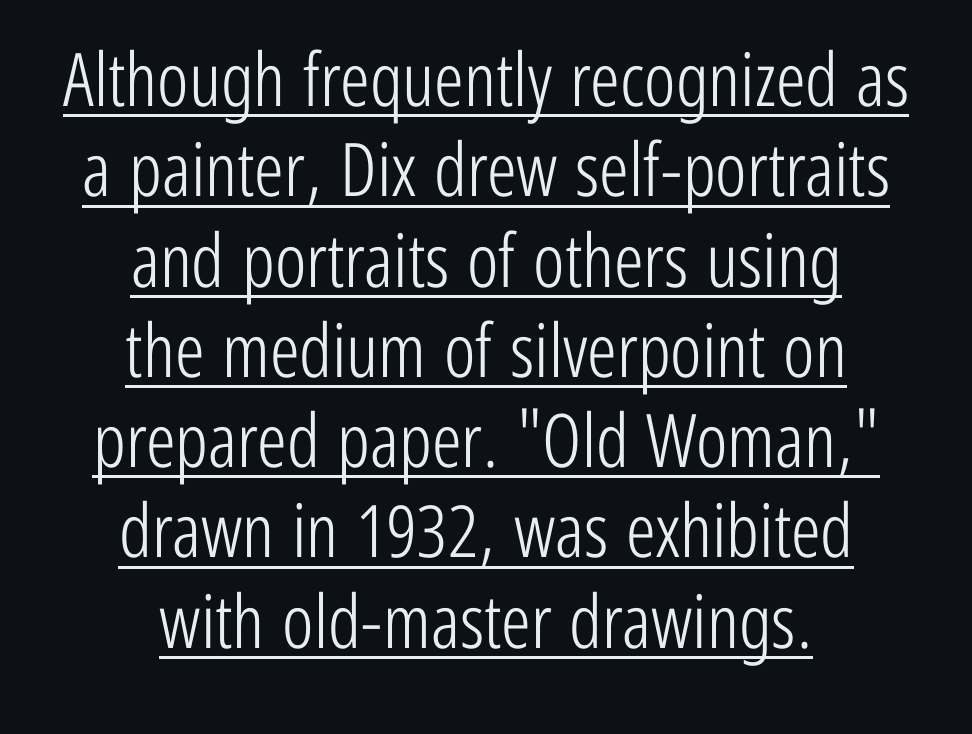
This is underlined copy, the kind a proofreader might mark for attention. Spacing verdict: proportional, widths tailored to each character. Observe the ordinary spacing: letters are neighbours, not strangers. These glyphs show unthickened strokes, regular width or finer. A typesetter would mark this as roman, not italic. This sample is center-justified, so both line endings float freely.
